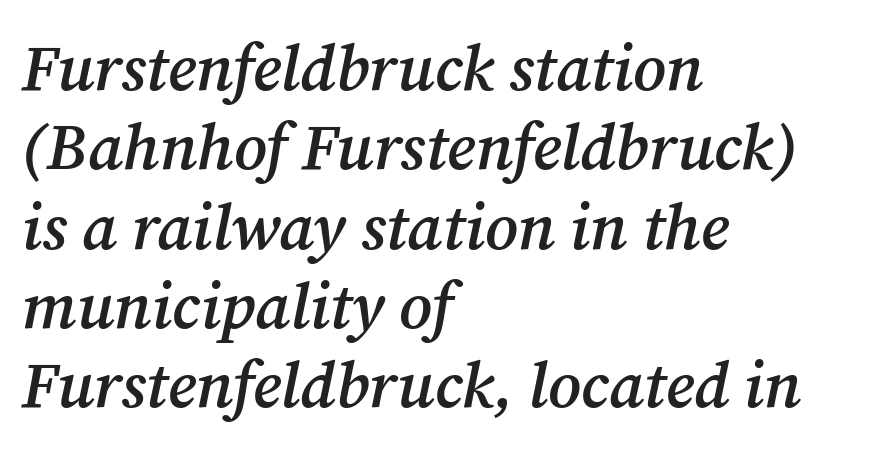
Q: Is the text bold? A: Semi-bold.
Q: Is the text italic (slanted)? A: Yes, it leans right by about 12 degrees.
Q: Is the typeface a serif or a sans-serif typeface? A: Serif.
Q: Is the text underlined? A: No.
Q: How is the paragraph aligned? A: Left-aligned.
Q: Is the spacing between letters normal or unusually wide? A: Normal.
Q: Width (condensed, normal, or wide)? A: Normal.
Q: Stroke contrast? A: Medium.
Q: x-height? A: Medium.
Q: Monospaced? A: No.
